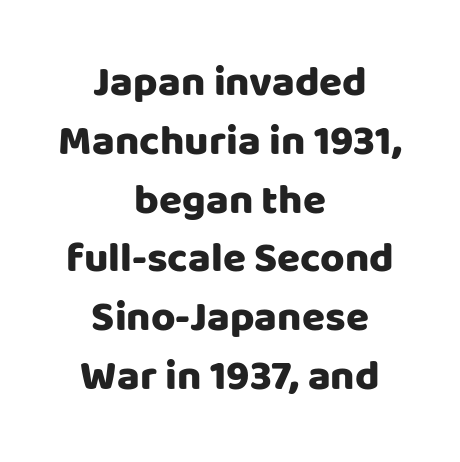
{"serif": "no", "italic": "no", "width": "normal", "stroke_contrast": "low", "x_height": "large", "monospaced": "no", "underline": "no", "align": "center", "line_spacing": "normal", "line_spacing_ratio": 1.4, "letter_spacing": "normal", "letter_spacing_em": 0.0, "glyph_px": 42}
